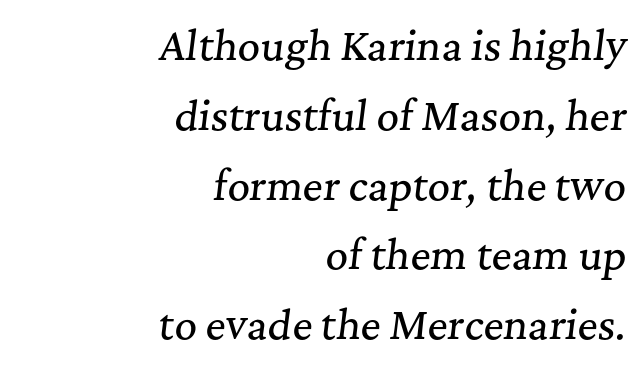
{"serif": "yes", "italic": "yes", "lean": "right", "slant_degrees": 7, "width": "normal", "stroke_contrast": "medium", "x_height": "medium", "monospaced": "no", "underline": "no", "align": "right", "line_spacing_ratio": 1.79, "letter_spacing": "normal", "letter_spacing_em": 0.0, "glyph_px": 39}
